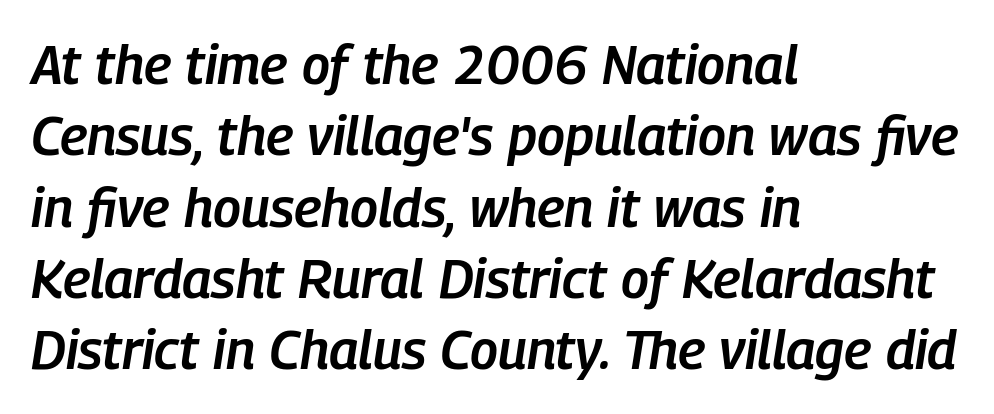
{"italic": "yes", "lean": "right", "slant_degrees": 9, "bold": "semi", "weight": "semibold", "width": "condensed", "stroke_contrast": "low", "x_height": "medium", "monospaced": "no", "underline": "no", "align": "left", "line_spacing": "normal", "line_spacing_ratio": 1.32, "letter_spacing": "normal", "letter_spacing_em": 0.0, "glyph_px": 54}
